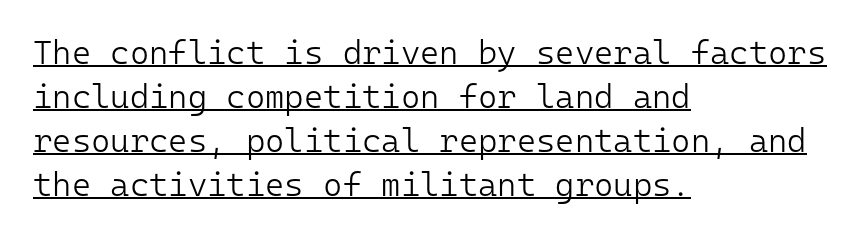
{"serif": "no", "italic": "no", "bold": "no", "weight": "light", "width": "normal", "stroke_contrast": "low", "x_height": "medium", "monospaced": "yes", "underline": "yes", "align": "left", "line_spacing": "normal", "line_spacing_ratio": 1.33, "letter_spacing": "normal", "letter_spacing_em": 0.0, "glyph_px": 33}
